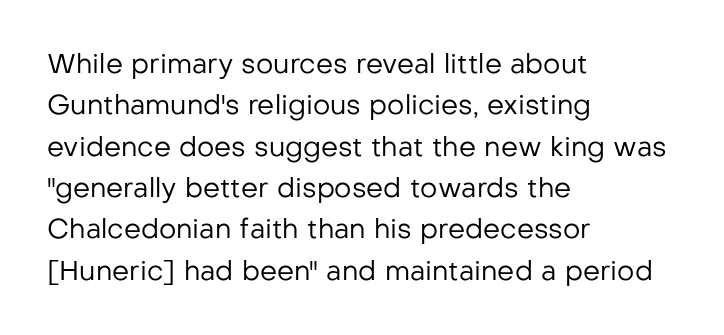
{"italic": "no", "bold": "no", "underline": "no", "align": "left", "line_spacing": "normal", "line_spacing_ratio": 1.53, "letter_spacing": "normal", "letter_spacing_em": 0.0, "glyph_px": 27}
